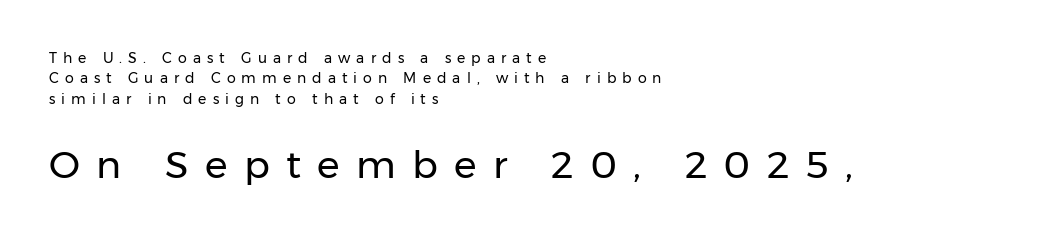
{"serif": "no", "italic": "no", "bold": "no", "weight": "regular", "width": "normal", "stroke_contrast": "low", "x_height": "medium", "monospaced": "no", "underline": "no", "align": "left", "line_spacing": "normal", "line_spacing_ratio": 1.46, "letter_spacing": "wide", "letter_spacing_em": 0.43, "larger_block": "second", "size_ratio": 2.71, "glyph_px": 38}
